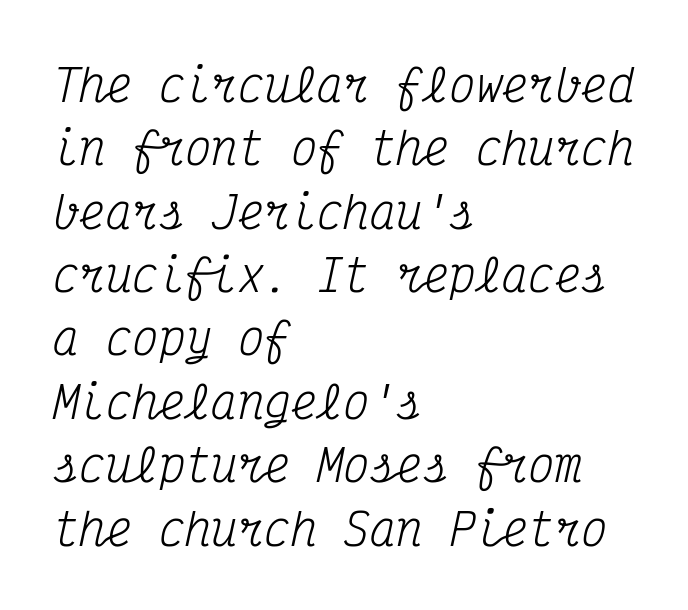
The image shows 44 px regular-weight, condensed serif type, italic (leaning right), monospaced; set left-aligned, normal line spacing (1.44x), normal letter spacing, not underlined; medium stroke contrast and a medium x-height.
